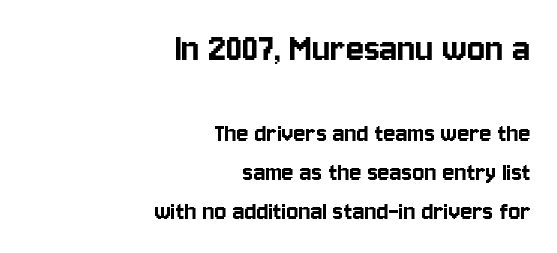
{"serif": "no", "italic": "no", "width": "condensed", "stroke_contrast": "low", "x_height": "large", "monospaced": "no", "underline": "no", "align": "right", "line_spacing": "normal", "line_spacing_ratio": 1.39, "letter_spacing": "normal", "letter_spacing_em": 0.0, "larger_block": "first", "size_ratio": 1.5, "glyph_px": 42}
